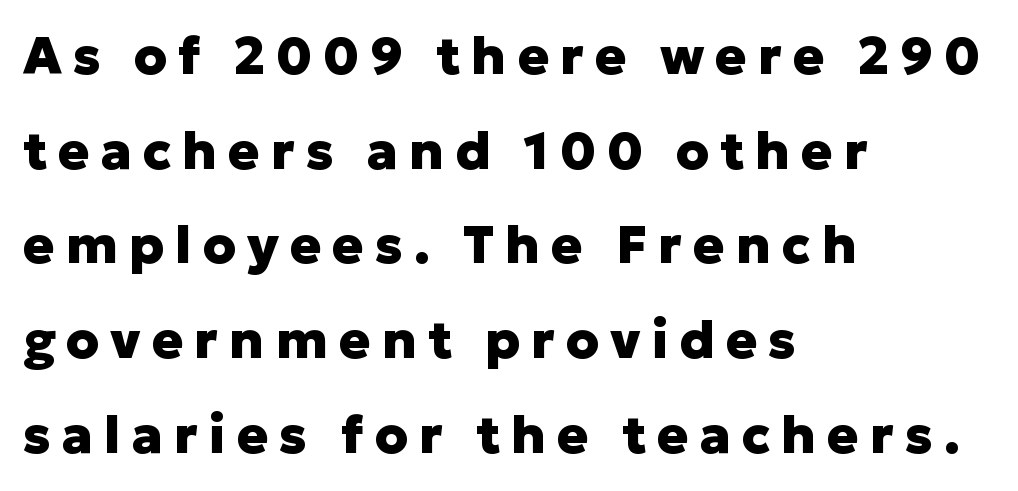
The image shows 52 px heavy sans-serif type, upright; set left-aligned, line spacing 1.82x, unusually wide letter spacing (+0.21 em), not underlined; low stroke contrast and a medium x-height.
